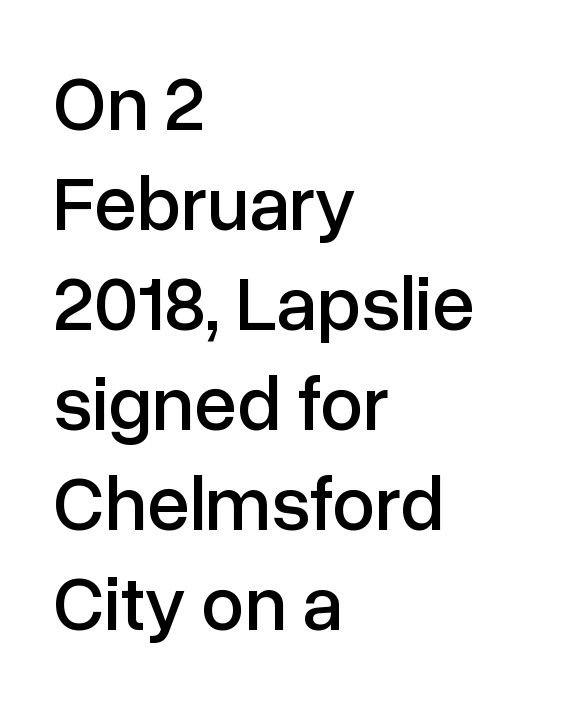
The image shows 77 px sans-serif type, upright; set left-aligned, normal line spacing (1.3x), normal letter spacing, not underlined; low stroke contrast and a medium x-height.
